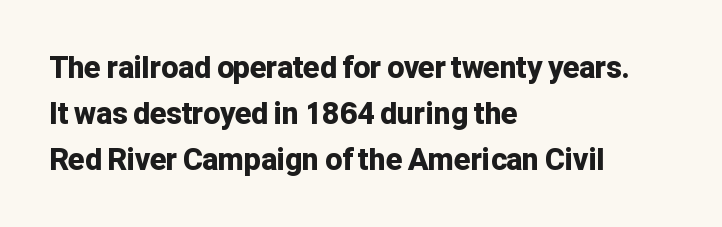
In terms of letterform style, serifs are entirely absent. Only glyphs here, with clear space below each row. Summary of weight: heavy, a full bold. The lettering stays uniformly vertical, giving the passage a roman look. Spacing verdict: proportional, widths tailored to each character.
